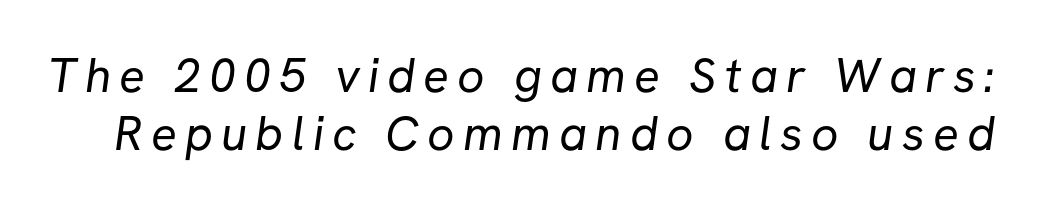
The image shows 48 px regular-weight sans-serif type; set line spacing 1.2x, not underlined; low stroke contrast and a medium x-height.
